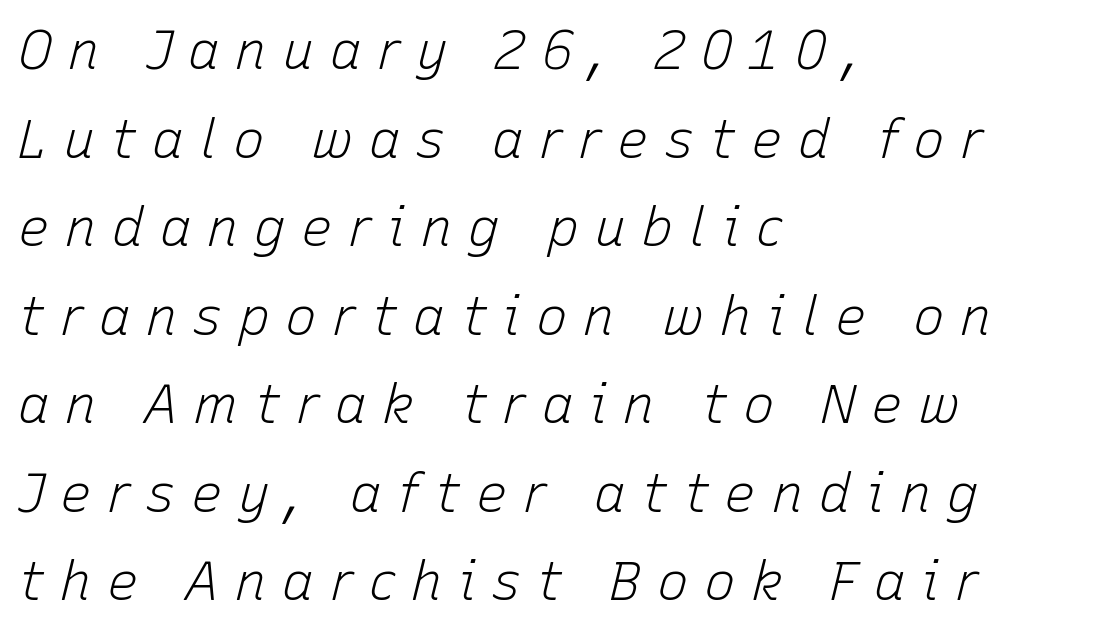
The image shows 53 px light type, italic (leaning right); set left-aligned, normal line spacing (1.67x), unusually wide letter spacing (+0.29 em), not underlined; low stroke contrast and a medium x-height.
